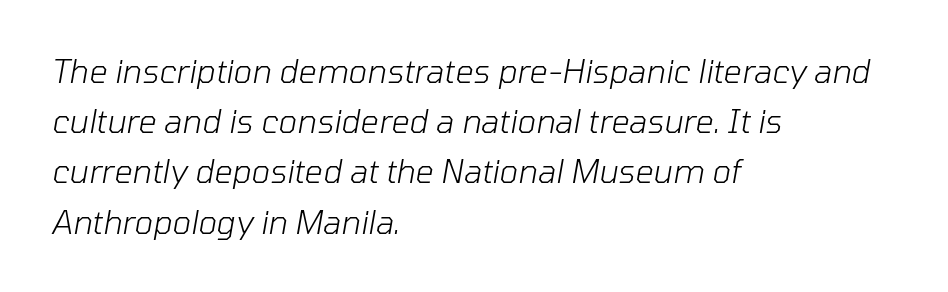
{"italic": "yes", "lean": "right", "slant_degrees": 10, "bold": "no", "weight": "light", "width": "normal", "stroke_contrast": "low", "x_height": "medium", "monospaced": "no", "underline": "no", "align": "left", "line_spacing": "normal", "line_spacing_ratio": 1.57, "letter_spacing": "normal", "letter_spacing_em": 0.0, "glyph_px": 32}
